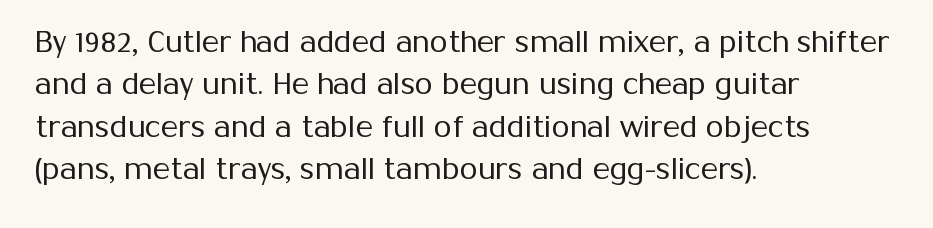
Every character sits straight up, as roman type does. Just letters on the line, the space beneath them empty. The passage shown stacks its lines at a standard gap. Weight: in the light-to-regular range. A typesetter would label this face a sans. Character widths vary here, with narrow letters taking less room than wide ones.
